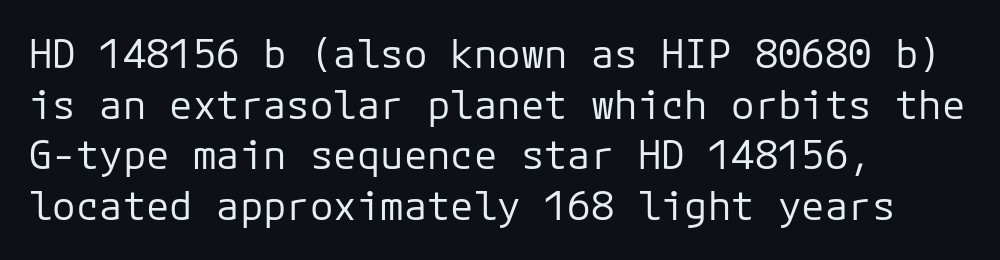
If you drew a line through each stem, it would be perfectly vertical. Where is the straight margin? On the left. Think standard paragraph weight, or any step lighter than that. The rendering uses a moderate line-height, typical for paragraphs.
